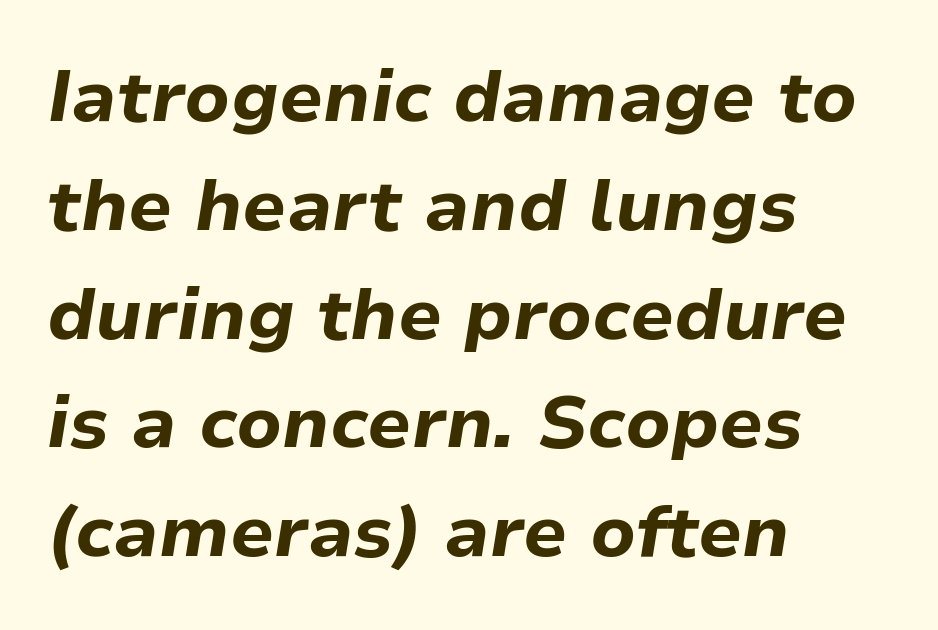
Thick stems and heavy bowls — unmistakably bold. Varying glyph widths throughout — classic text-font behaviour. Nothing unusual about the tracking: characters are spaced as the font intends. Underline: absent. Successive baselines arrive at the customary interval.
